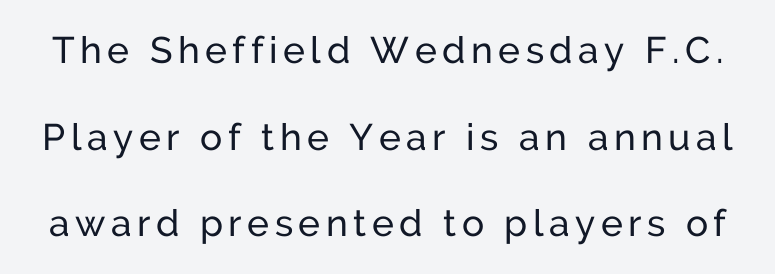
A sans-serif font was chosen for this passage. In terms of posture, this sample is upright. Check the space under the baseline: it is left empty. Do the characters align in a grid? No, the font is proportional. A great deal of white space separates one row of letters from the next.
